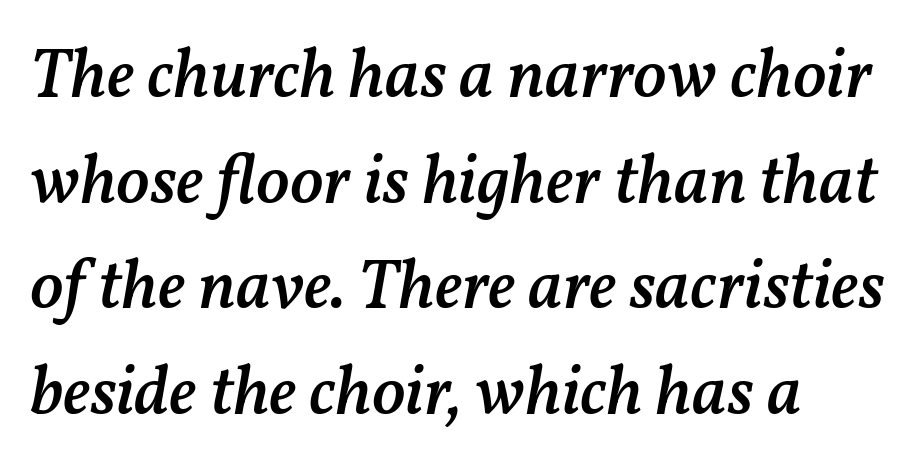
Looking at the ascenders, they clearly lean. Notice how descenders clear the ascenders below comfortably — that's standard leading. The rendering uses natural spacing where letterforms have individual widths. Reading down the block, your eye returns to a fixed left position each line. Here the glyphs are tracked normally, forming tight word shapes.
